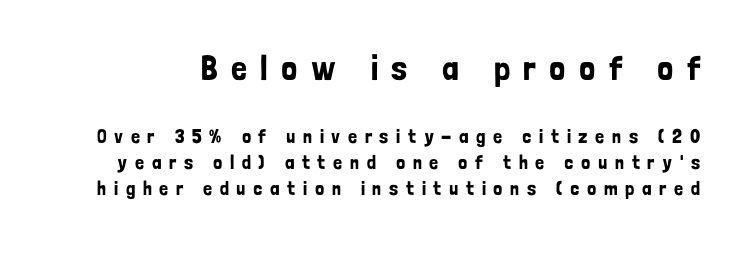
The image shows 35 px condensed sans-serif type, upright; set normal line spacing (1.31x), unusually wide letter spacing (+0.38 em), not underlined; the first (top) block is 1.75x larger; low stroke contrast and a medium x-height.
